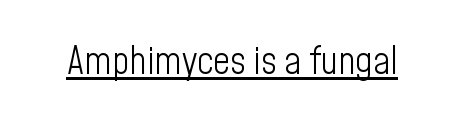
{"serif": "no", "italic": "no", "bold": "no", "weight": "light", "width": "condensed", "stroke_contrast": "low", "x_height": "medium", "monospaced": "no", "underline": "yes", "letter_spacing": "normal", "letter_spacing_em": 0.0, "glyph_px": 37}
